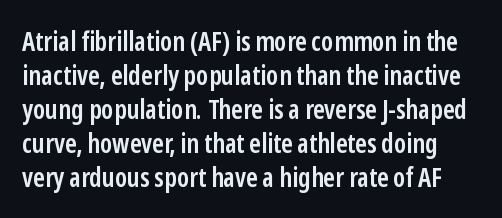
{"italic": "no", "bold": "semi", "underline": "no", "line_spacing": "normal", "line_spacing_ratio": 1.26, "letter_spacing": "normal", "letter_spacing_em": 0.0, "glyph_px": 27}
